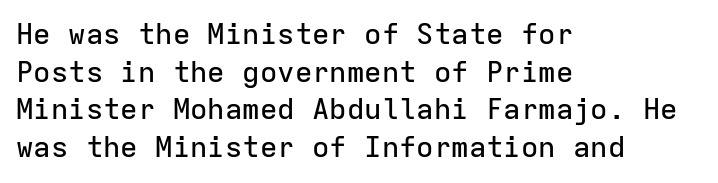
The horizontal fit of the characters is conventional and even. The paragraph has a hard left edge and a soft right edge. The font family rendered here belongs to the sans-serif group. Plain, unruled lines of type. Looks like terminal output: every glyph gets an equal slot. Regarding leading, the lines here are spaced in the standard way.
